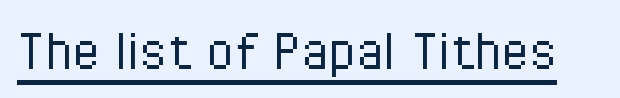
{"serif": "no", "italic": "no", "bold": "no", "weight": "light", "width": "condensed", "stroke_contrast": "low", "x_height": "medium", "monospaced": "no", "underline": "yes", "letter_spacing": "normal", "letter_spacing_em": 0.0, "glyph_px": 63}
